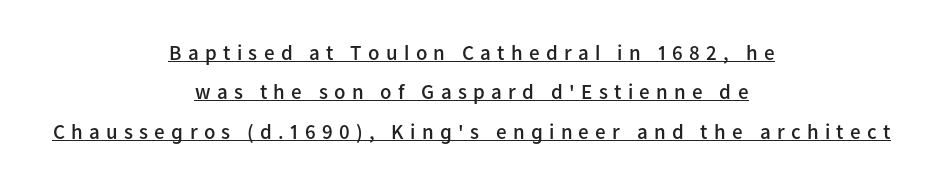
The image shows 21 px text type, upright; set centered, line spacing 1.87x, unusually wide letter spacing (+0.3 em), underlined.
